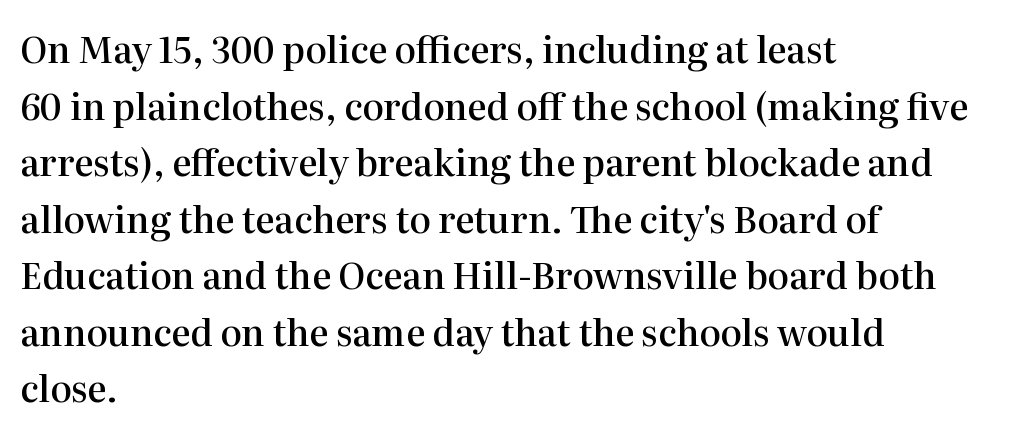
Q: Is the text bold? A: Semi-bold.
Q: Is the text italic (slanted)? A: No, it is upright.
Q: Is the typeface a serif or a sans-serif typeface? A: Serif.
Q: Is the text underlined? A: No.
Q: How is the paragraph aligned? A: Left-aligned.
Q: Is the spacing between letters normal or unusually wide? A: Normal.
Q: Is the spacing between lines tight, normal or loose? A: Normal.
Q: Width (condensed, normal, or wide)? A: Normal.
Q: Stroke contrast? A: High.
Q: x-height? A: Medium.
Q: Monospaced? A: No.
